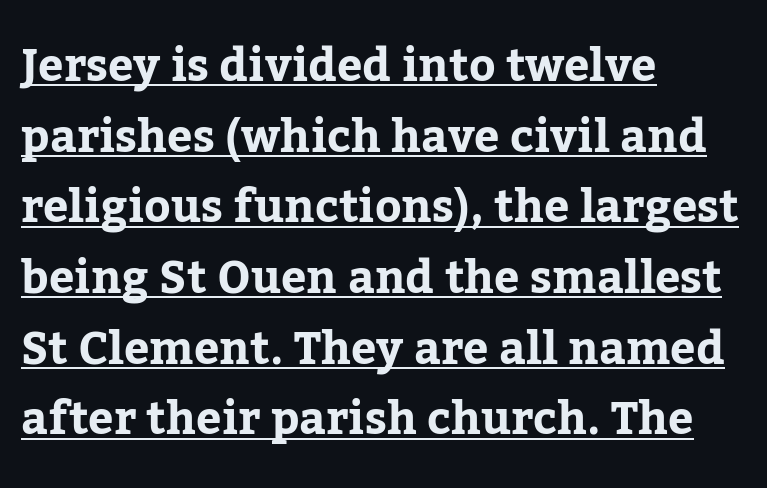
This rendering uses left alignment, leaving the right contour irregular. A normal amount of white space separates one row of letters from the next. The passage shown is typeset with a serif family. You could not count columns in this text — the font is proportionally spaced. The typography opts for an upright posture over an oblique one. Has an underline been added? It has.
